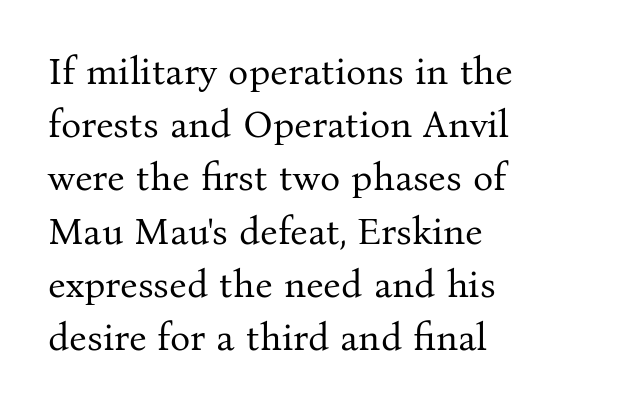
Q: Is the text bold? A: No.
Q: Is the text italic (slanted)? A: No, it is upright.
Q: Is the typeface a serif or a sans-serif typeface? A: Serif.
Q: Is the text underlined? A: No.
Q: How is the paragraph aligned? A: Left-aligned.
Q: Is the spacing between letters normal or unusually wide? A: Normal.
Q: Is the spacing between lines tight, normal or loose? A: Normal.
Q: Width (condensed, normal, or wide)? A: Normal.
Q: Stroke contrast? A: Medium.
Q: x-height? A: Medium.
Q: Monospaced? A: No.
